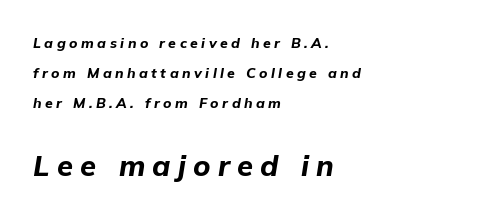
The image shows 29 px bold type, italic (leaning right); set left-aligned, loose line spacing (2.14x), unusually wide letter spacing (+0.25 em), not underlined; the second (bottom) block is 2.07x larger; low stroke contrast and a medium x-height.
